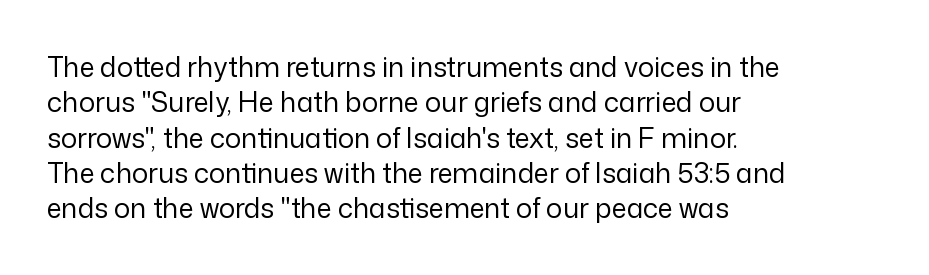
The image shows 27 px text type, upright; set left-aligned, normal line spacing (1.31x), normal letter spacing, not underlined.
